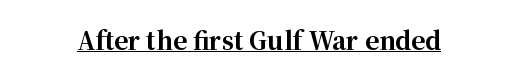
Q: Is the text bold? A: Yes.
Q: Is the text italic (slanted)? A: No, it is upright.
Q: Is the text underlined? A: Yes.
Q: Is the spacing between letters normal or unusually wide? A: Normal.
